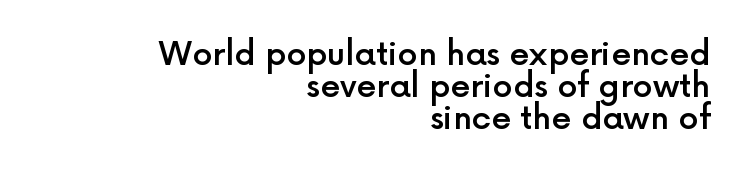
{"serif": "no", "italic": "no", "bold": "semi", "weight": "semibold", "width": "normal", "x_height": "medium", "monospaced": "no", "underline": "no", "align": "right", "line_spacing": "tight", "line_spacing_ratio": 1.0, "letter_spacing": "normal", "letter_spacing_em": 0.0, "glyph_px": 32}
